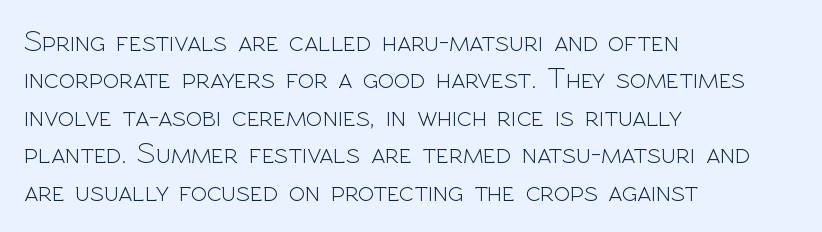
Q: Is the text bold? A: No.
Q: Is the text italic (slanted)? A: No, it is upright.
Q: Is the typeface a serif or a sans-serif typeface? A: Sans-serif.
Q: Is the text underlined? A: No.
Q: How is the paragraph aligned? A: Left-aligned.
Q: Is the spacing between letters normal or unusually wide? A: Normal.
Q: Is the spacing between lines tight, normal or loose? A: Normal.
Q: Width (condensed, normal, or wide)? A: Normal.
Q: x-height? A: Medium.
Q: Monospaced? A: No.
